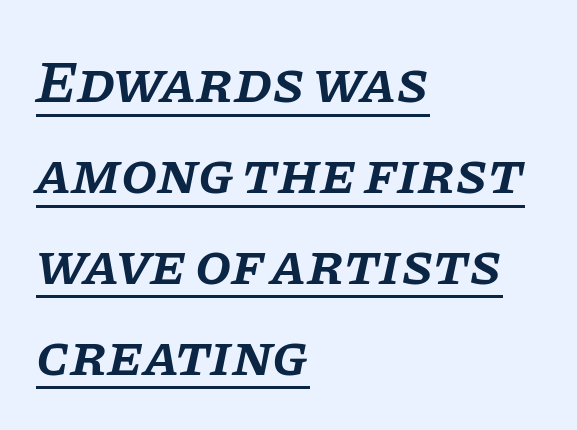
Regular leading. Every word sits above its own underline. Little horizontal feet cap the strokes, marking this as serif type. Set as a demibold, roughly 600 on the weight scale. Note the varied advance widths — an 'i' is clearly narrower than an 'm'.
